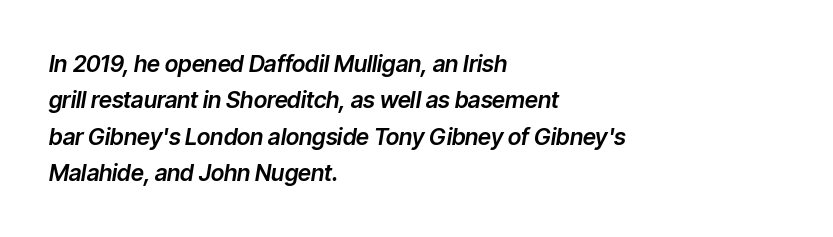
Q: Is the text italic (slanted)? A: Yes, it leans right by about 9 degrees.
Q: Is the text underlined? A: No.
Q: How is the paragraph aligned? A: Left-aligned.
Q: Is the spacing between letters normal or unusually wide? A: Normal.
Q: Is the spacing between lines tight, normal or loose? A: Normal.
